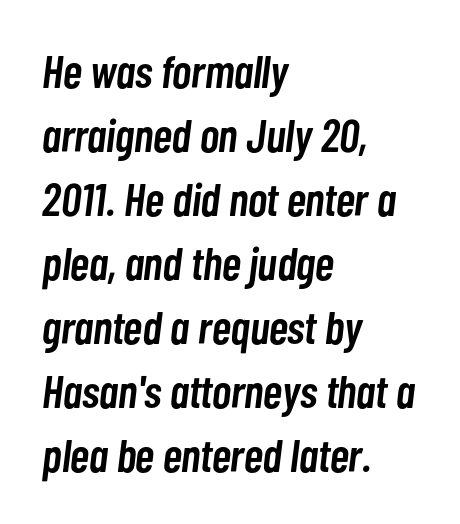
These lines keep a tight, regular rhythm from letter to letter. Italic? Definitely — the glyphs are oblique. Students, this is semibold: more ink than regular, less than bold. The lines sit at an ordinary, default distance from one another. Has an underline been added? It has not.
